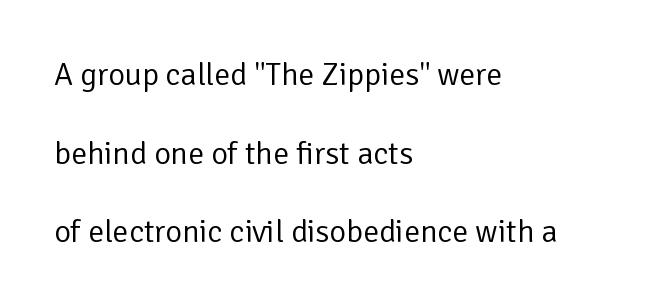
The image shows 32 px regular-weight sans-serif type, upright; set left-aligned, loose line spacing (2.46x), normal letter spacing, not underlined; low stroke contrast and a medium x-height.
